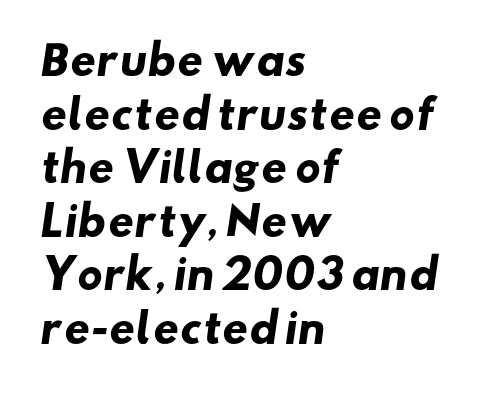
The image shows 40 px heavy, wide sans-serif type; set left-aligned, normal line spacing (1.34x), normal letter spacing, not underlined; low stroke contrast and a small x-height.
